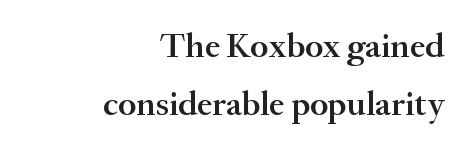
Q: Is the text bold? A: Semi-bold.
Q: Is the text italic (slanted)? A: No, it is upright.
Q: Is the typeface a serif or a sans-serif typeface? A: Serif.
Q: Is the text underlined? A: No.
Q: How is the paragraph aligned? A: Right-aligned.
Q: Is the spacing between letters normal or unusually wide? A: Normal.
Q: Is the spacing between lines tight, normal or loose? A: Normal.
Q: Width (condensed, normal, or wide)? A: Normal.
Q: Stroke contrast? A: Medium.
Q: x-height? A: Small.
Q: Monospaced? A: No.
